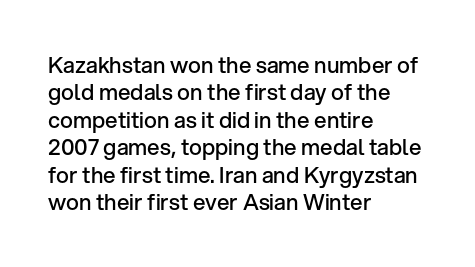
{"italic": "no", "bold": "semi", "underline": "no", "align": "left", "line_spacing": "normal", "line_spacing_ratio": 1.25, "letter_spacing": "normal", "letter_spacing_em": 0.0, "glyph_px": 22}
